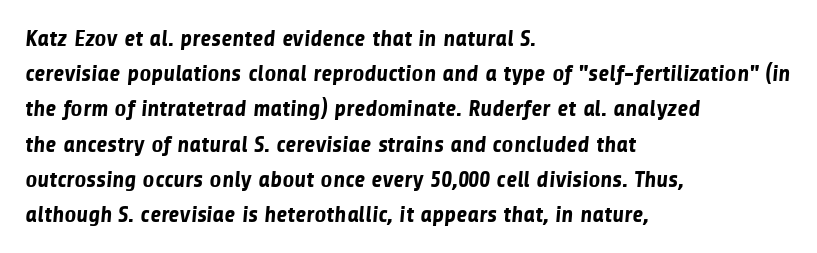
Q: Is the text bold? A: Yes.
Q: Is the text underlined? A: No.
Q: How is the paragraph aligned? A: Left-aligned.
Q: Is the spacing between letters normal or unusually wide? A: Normal.
Q: Is the spacing between lines tight, normal or loose? A: Normal.
